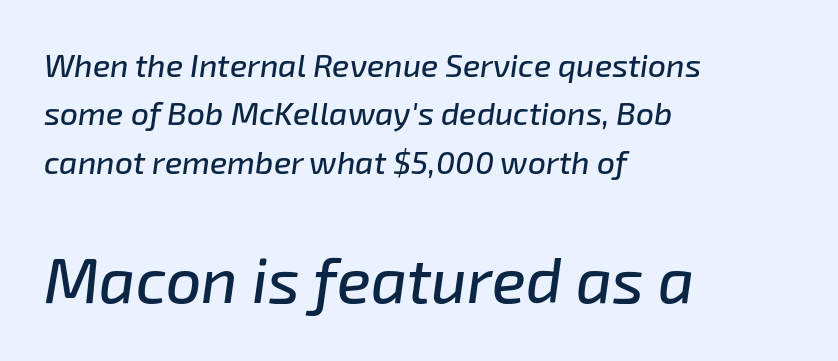
{"italic": "yes", "lean": "right", "slant_degrees": 8, "width": "normal", "stroke_contrast": "low", "x_height": "medium", "monospaced": "no", "underline": "no", "align": "left", "line_spacing": "normal", "line_spacing_ratio": 1.51, "letter_spacing": "normal", "letter_spacing_em": 0.0, "larger_block": "second", "size_ratio": 1.97, "glyph_px": 63}
